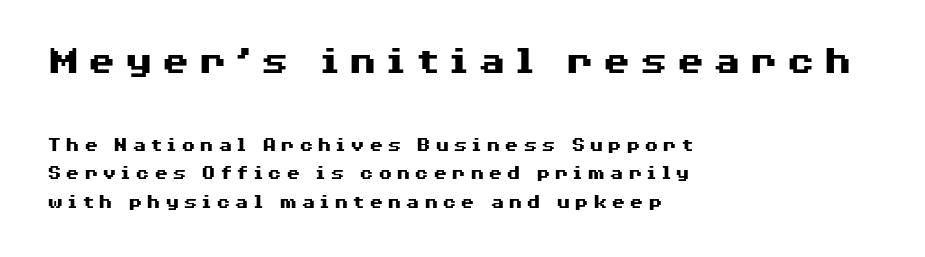
Q: Is the text bold? A: Yes.
Q: Is the text italic (slanted)? A: No, it is upright.
Q: Is the typeface a serif or a sans-serif typeface? A: Sans-serif.
Q: Is the text underlined? A: No.
Q: How is the paragraph aligned? A: Left-aligned.
Q: Is the spacing between lines tight, normal or loose? A: Normal.
Q: Which block of text is set in a larger size, the first (top) or the second (bottom)? A: The first (top) one.
Q: Width (condensed, normal, or wide)? A: Wide.
Q: Stroke contrast? A: Medium.
Q: x-height? A: Medium.
Q: Monospaced? A: No.
